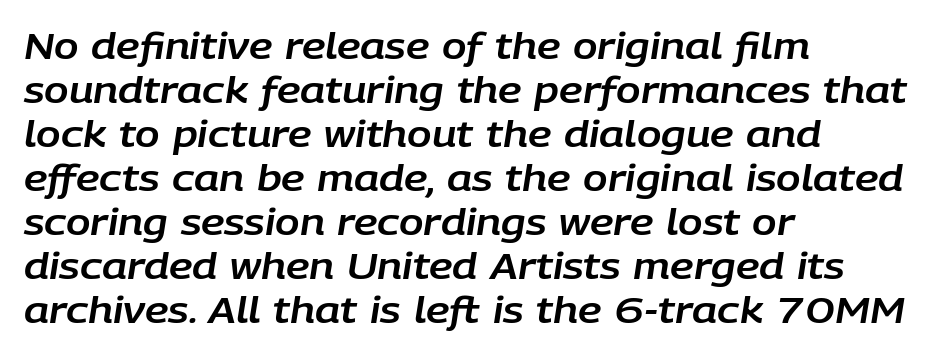
The image shows 36 px text type, italic (leaning right); set left-aligned, line spacing 1.22x, normal letter spacing, not underlined; low stroke contrast and a large x-height.
